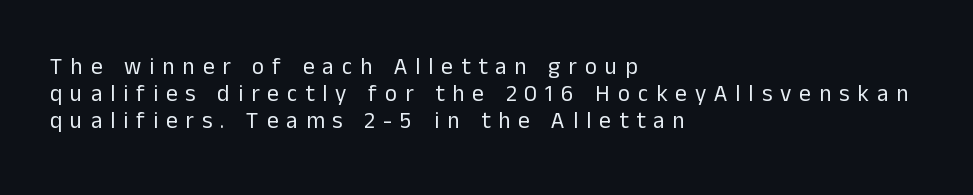
{"italic": "no", "bold": "no", "underline": "no", "align": "left", "line_spacing_ratio": 1.18, "letter_spacing": "wide", "letter_spacing_em": 0.35, "glyph_px": 23}
